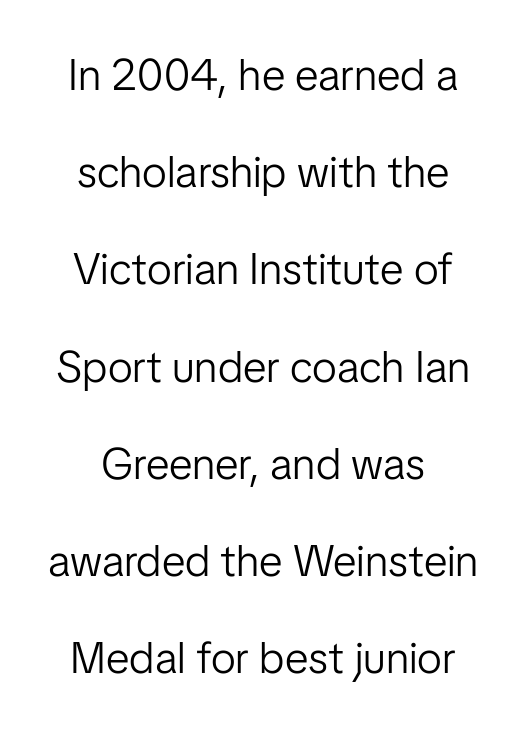
{"serif": "no", "italic": "no", "bold": "no", "weight": "light", "width": "normal", "stroke_contrast": "low", "x_height": "medium", "monospaced": "no", "underline": "no", "line_spacing": "loose", "line_spacing_ratio": 2.21, "letter_spacing": "normal", "letter_spacing_em": 0.0, "glyph_px": 44}
